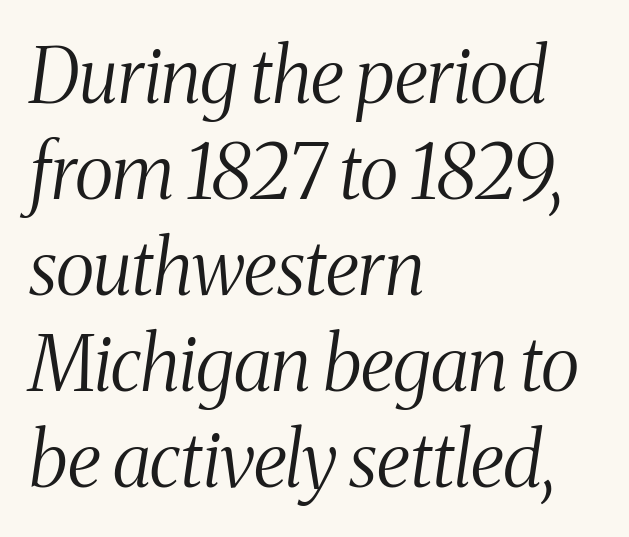
Q: Is the text bold? A: No.
Q: Is the text italic (slanted)? A: Yes, it leans right by about 8 degrees.
Q: Is the typeface a serif or a sans-serif typeface? A: Serif.
Q: Is the text underlined? A: No.
Q: How is the paragraph aligned? A: Left-aligned.
Q: Is the spacing between letters normal or unusually wide? A: Normal.
Q: Is the spacing between lines tight, normal or loose? A: Normal.
Q: Width (condensed, normal, or wide)? A: Condensed.
Q: Stroke contrast? A: Medium.
Q: x-height? A: Medium.
Q: Monospaced? A: No.
